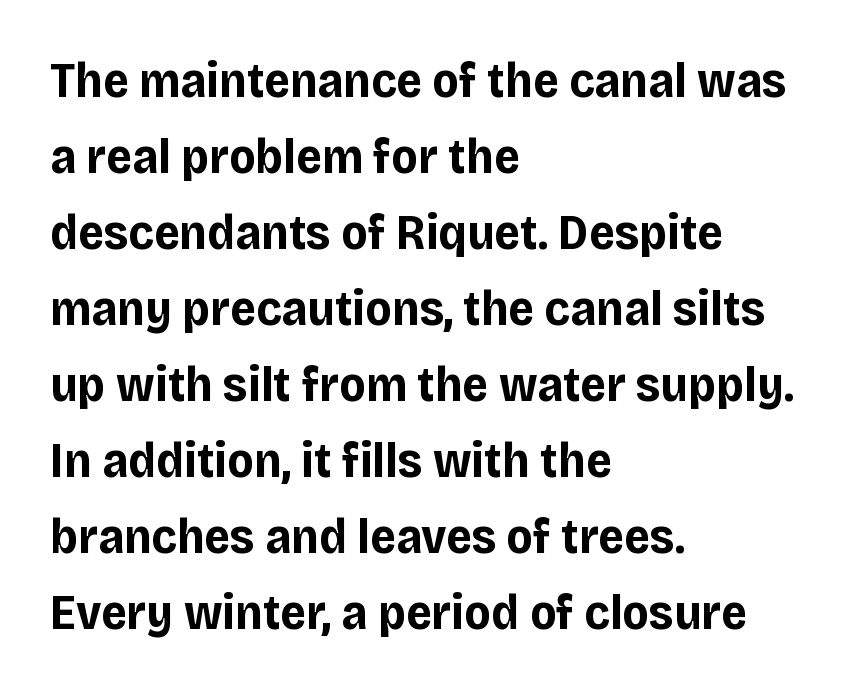
The image shows 50 px bold sans-serif type, upright; set left-aligned, normal line spacing (1.52x), normal letter spacing, not underlined; low stroke contrast and a large x-height.
